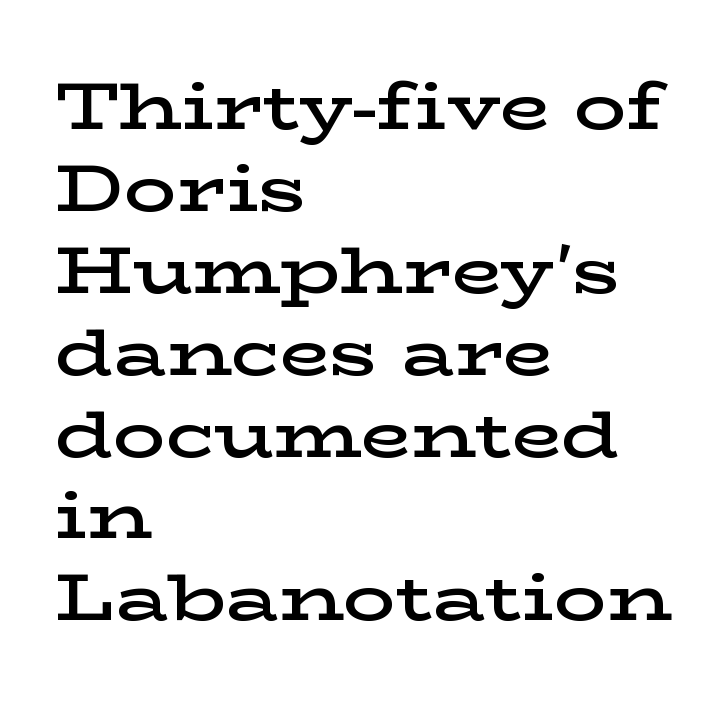
{"serif": "yes", "italic": "no", "bold": "semi", "weight": "semibold", "width": "wide", "stroke_contrast": "low", "x_height": "medium", "monospaced": "no", "underline": "no", "align": "left", "line_spacing": "normal", "line_spacing_ratio": 1.26, "letter_spacing": "normal", "letter_spacing_em": 0.0, "glyph_px": 65}
